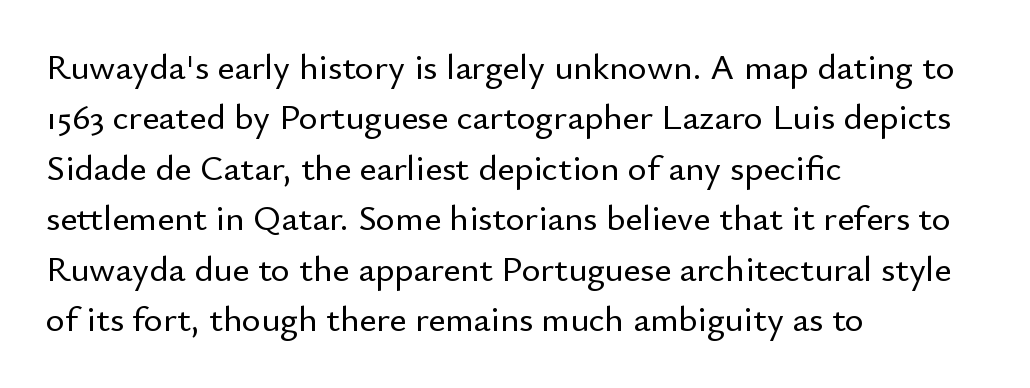
The image shows 36 px sans-serif type, upright; set left-aligned, normal line spacing (1.4x), normal letter spacing, not underlined; low stroke contrast and a small x-height.
